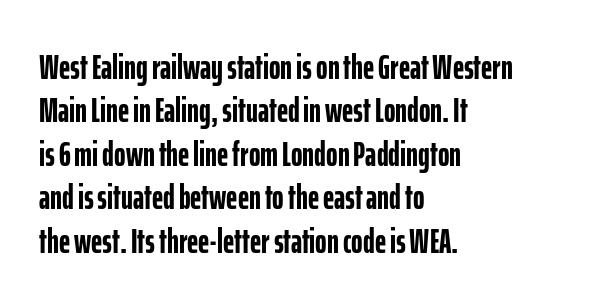
Honestly, there is no underline to notice here at all. Characters follow at the spacing the type designer built in. Is the type bold? Yes — the strokes are clearly thick and heavy. You could not count columns in this text — the font is proportionally spaced. Horizontally, the lines are justified to the leading edge only. A typesetter would mark this as roman, not italic.
